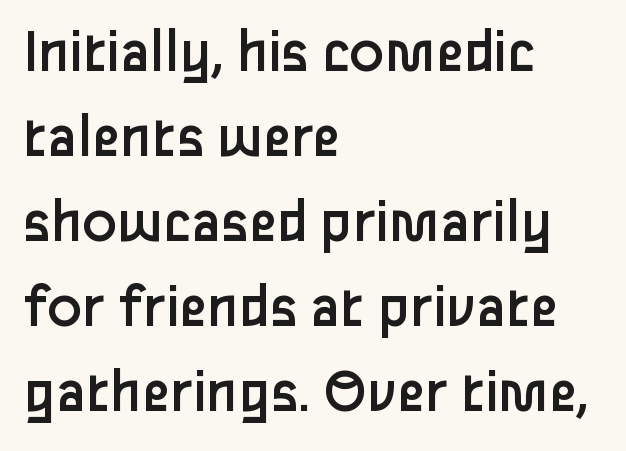
This sample keeps an unexceptional amount of space between lines. Posture: straight, roman, zero tilt. The letters carry no serifs — their stems end cleanly without finishing strokes. Note the varied advance widths — an 'i' is clearly narrower than an 'm'. Every row of glyphs begins at an identical x-position on the left.
